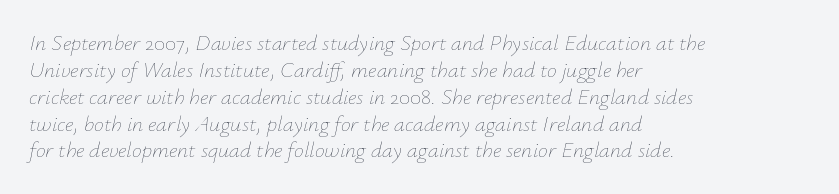
Short note: letters normally spaced. Is the stroke heavy? The answer is a plain regular-or-lighter. In CSS terms this would be text-align: left. Underline: absent. The face used here has a pronounced slope to its letters.
